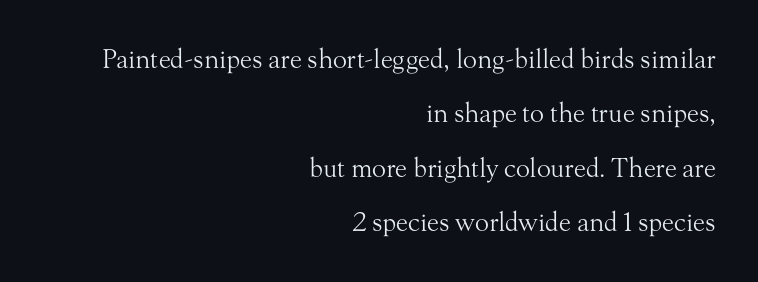
{"italic": "no", "bold": "no", "underline": "no", "align": "right", "line_spacing": "loose", "line_spacing_ratio": 2.09, "letter_spacing": "normal", "letter_spacing_em": 0.0, "glyph_px": 26}
